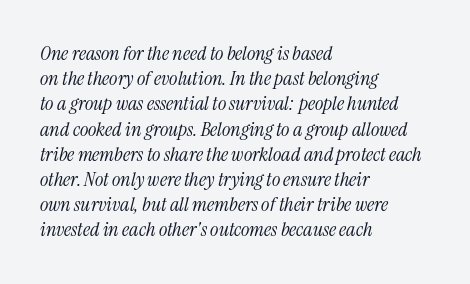
Q: Is the text bold? A: No.
Q: Is the text italic (slanted)? A: Yes, it leans right by about 13 degrees.
Q: Is the text underlined? A: No.
Q: How is the paragraph aligned? A: Left-aligned.
Q: Is the spacing between letters normal or unusually wide? A: Normal.
Q: Is the spacing between lines tight, normal or loose? A: Normal.
